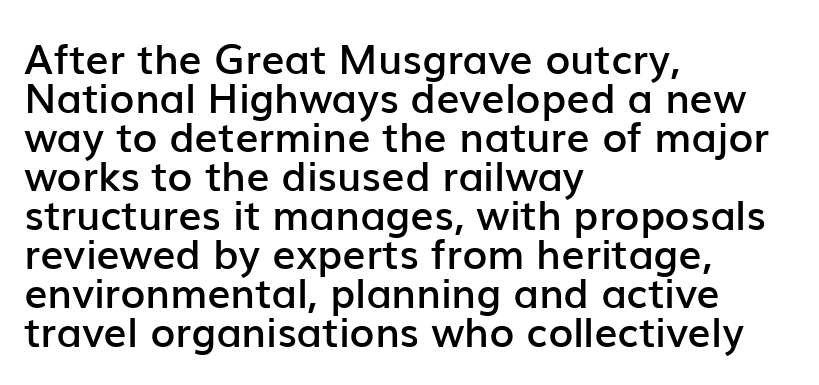
Q: Is the text bold? A: Semi-bold.
Q: Is the text italic (slanted)? A: No, it is upright.
Q: Is the typeface a serif or a sans-serif typeface? A: Sans-serif.
Q: Is the text underlined? A: No.
Q: How is the paragraph aligned? A: Left-aligned.
Q: Is the spacing between letters normal or unusually wide? A: Normal.
Q: Is the spacing between lines tight, normal or loose? A: Tight.
Q: Width (condensed, normal, or wide)? A: Normal.
Q: Stroke contrast? A: Low.
Q: x-height? A: Medium.
Q: Monospaced? A: No.
